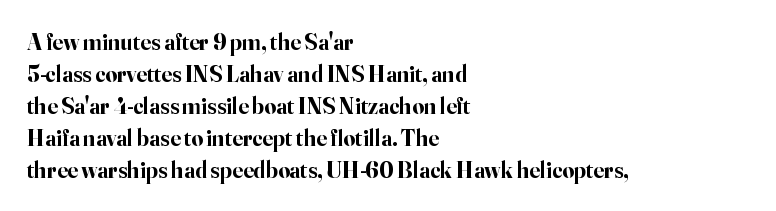
The image shows 23 px bold type, upright; set left-aligned, normal line spacing (1.39x), normal letter spacing, not underlined.
